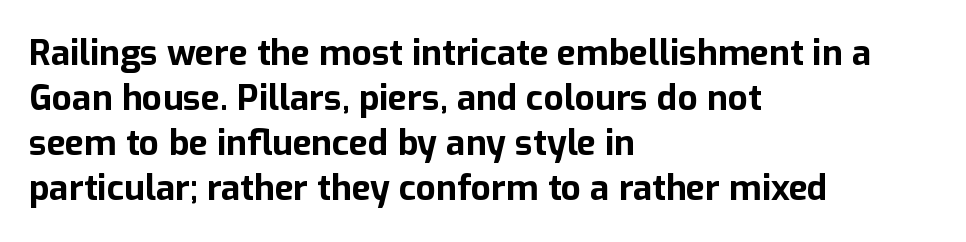
If you drew a ruler down the left edge, every line would touch it. You'd pick this weight for a headline — it's a proper bold. Letters rest on an invisible, unmarked baseline. The type family on display is of the sans-serif kind. The lettering holds an erect, upright posture throughout.
